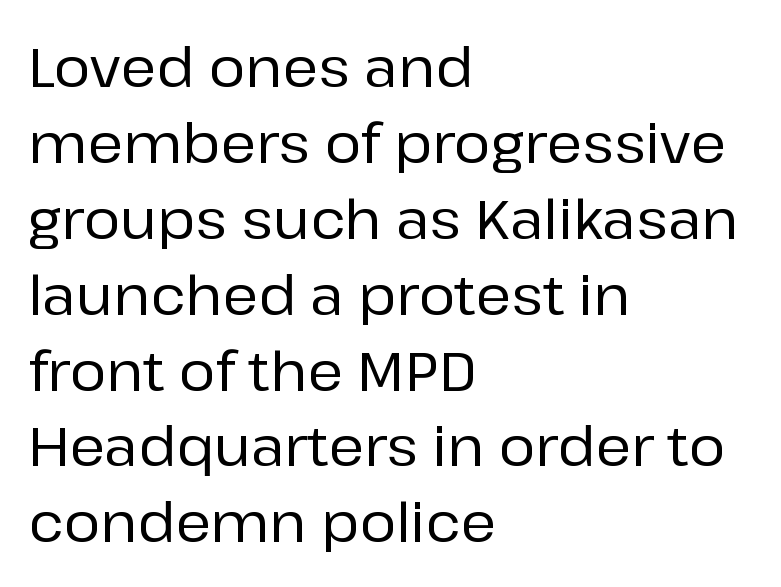
The designer went with a sans here, leaving each stem footless. This sample has the flowing, uneven cadence of proportional lettering. Tall strokes in this sample are plumb rather than angled. Honestly, there is no underline to notice here at all. The space between consecutive lines is moderate.
